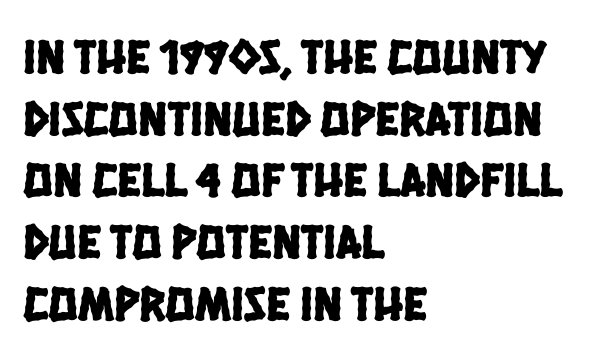
{"serif": "no", "width": "condensed", "stroke_contrast": "low", "x_height": "large", "monospaced": "no", "underline": "no", "align": "left", "line_spacing": "normal", "line_spacing_ratio": 1.26, "letter_spacing": "normal", "letter_spacing_em": 0.0, "glyph_px": 49}
